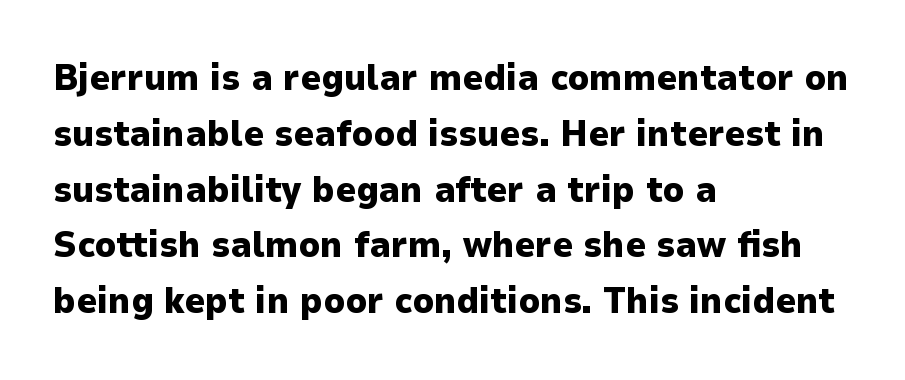
Q: Is the text bold? A: Yes.
Q: Is the text italic (slanted)? A: No, it is upright.
Q: Is the typeface a serif or a sans-serif typeface? A: Sans-serif.
Q: Is the text underlined? A: No.
Q: How is the paragraph aligned? A: Left-aligned.
Q: Is the spacing between letters normal or unusually wide? A: Normal.
Q: Is the spacing between lines tight, normal or loose? A: Normal.
Q: Width (condensed, normal, or wide)? A: Normal.
Q: Stroke contrast? A: Low.
Q: x-height? A: Medium.
Q: Monospaced? A: No.
